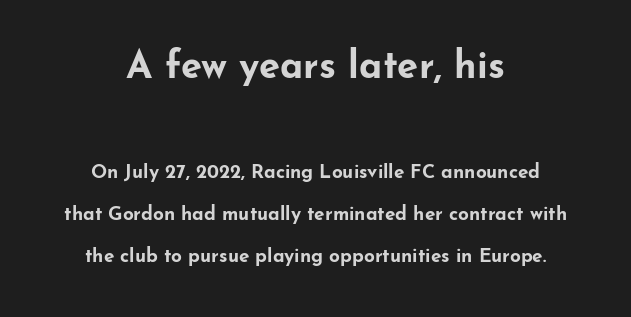
The face used here is proportionally spaced, like ordinary book or web type. You'd pick this weight for a headline — it's a proper bold. Spacing between characters is what you'd get straight out of the box. Italic? Not at all — the glyphs are vertical. This is sans-serif lettering, the kind often seen on screens and signage. In this sample the first text group is rendered at the bigger scale.
